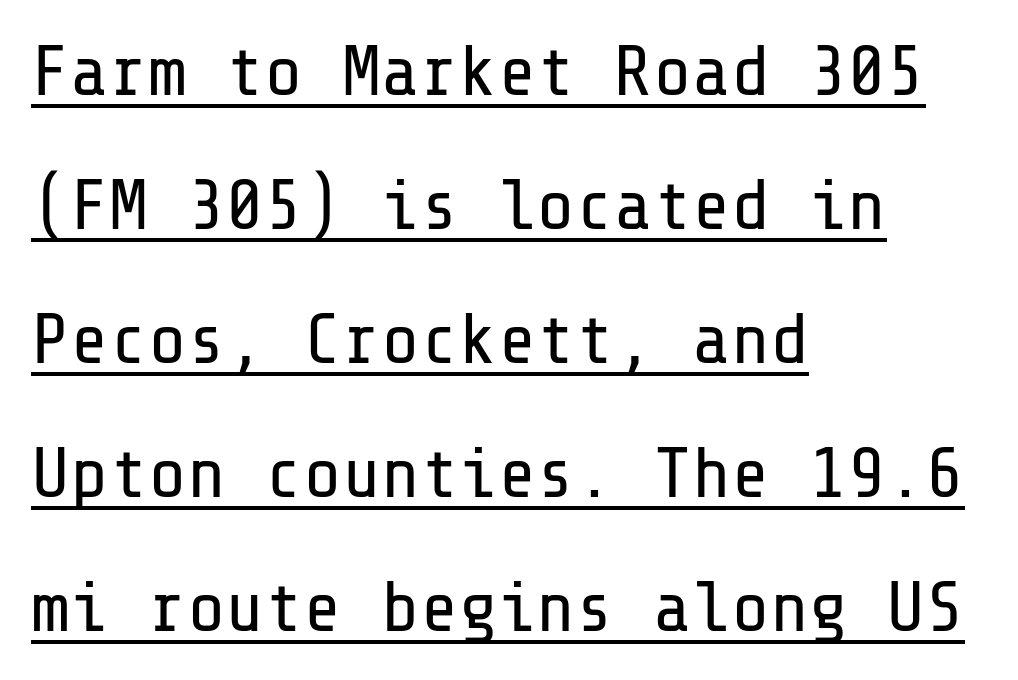
Q: Is the text bold? A: No.
Q: Is the text italic (slanted)? A: No, it is upright.
Q: Is the typeface a serif or a sans-serif typeface? A: Sans-serif.
Q: Is the text underlined? A: Yes.
Q: How is the paragraph aligned? A: Left-aligned.
Q: Is the spacing between letters normal or unusually wide? A: Normal.
Q: Width (condensed, normal, or wide)? A: Normal.
Q: Stroke contrast? A: Low.
Q: x-height? A: Medium.
